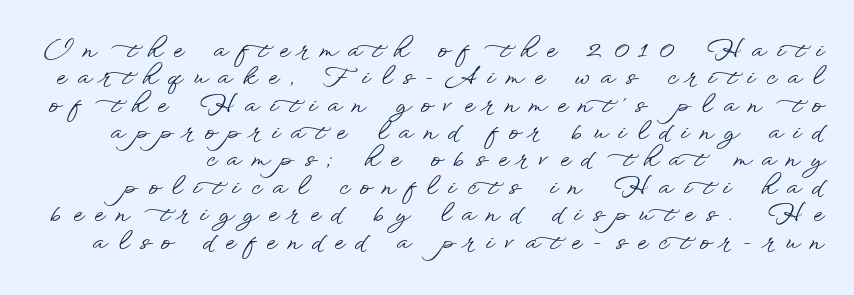
The image shows 24 px text type; set tight line spacing (1.14x), unusually wide letter spacing (+0.47 em), not underlined.
